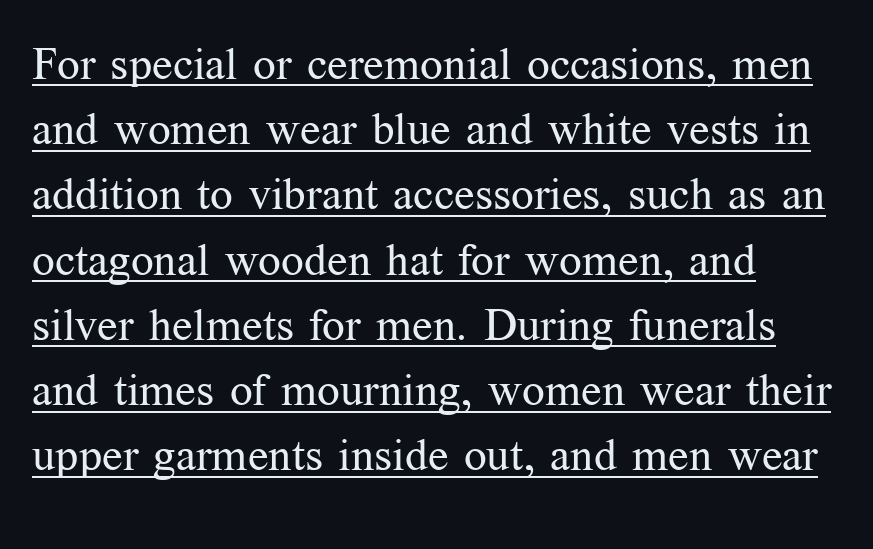
Q: Is the text bold? A: No.
Q: Is the text italic (slanted)? A: No, it is upright.
Q: Is the typeface a serif or a sans-serif typeface? A: Serif.
Q: Is the text underlined? A: Yes.
Q: How is the paragraph aligned? A: Left-aligned.
Q: Is the spacing between letters normal or unusually wide? A: Normal.
Q: Is the spacing between lines tight, normal or loose? A: Normal.
Q: Width (condensed, normal, or wide)? A: Normal.
Q: Stroke contrast? A: Medium.
Q: x-height? A: Medium.
Q: Monospaced? A: No.
